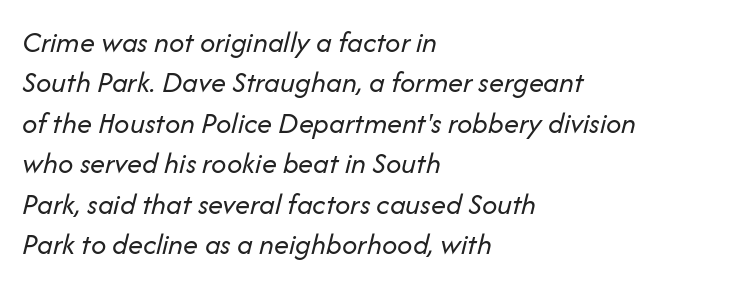
{"italic": "yes", "lean": "right", "slant_degrees": 14, "bold": "no", "weight": "regular", "width": "normal", "stroke_contrast": "low", "x_height": "medium", "monospaced": "no", "underline": "no", "align": "left", "line_spacing": "normal", "line_spacing_ratio": 1.35, "letter_spacing": "normal", "letter_spacing_em": 0.0, "glyph_px": 30}
